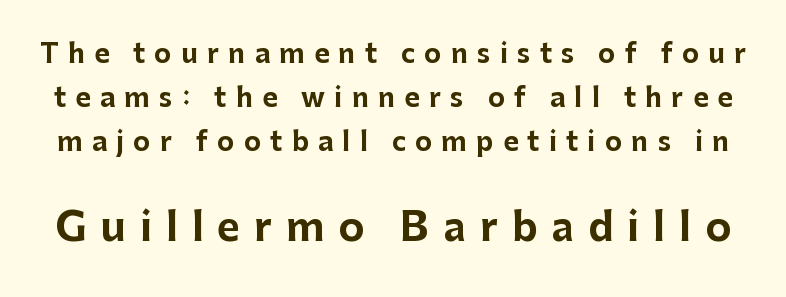
The specimen reads as upright at a glance. Varying glyph widths throughout — classic text-font behaviour. Does the leading feel generous? No, just average. Bigger letters appear in the bottom chunk; the top chunk is reduced.
